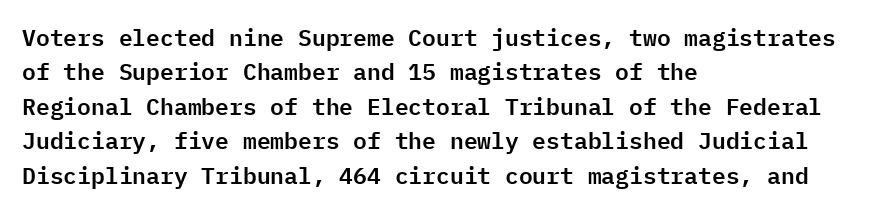
{"italic": "no", "underline": "no", "align": "left", "line_spacing": "normal", "line_spacing_ratio": 1.5, "letter_spacing": "normal", "letter_spacing_em": 0.0, "glyph_px": 23}
